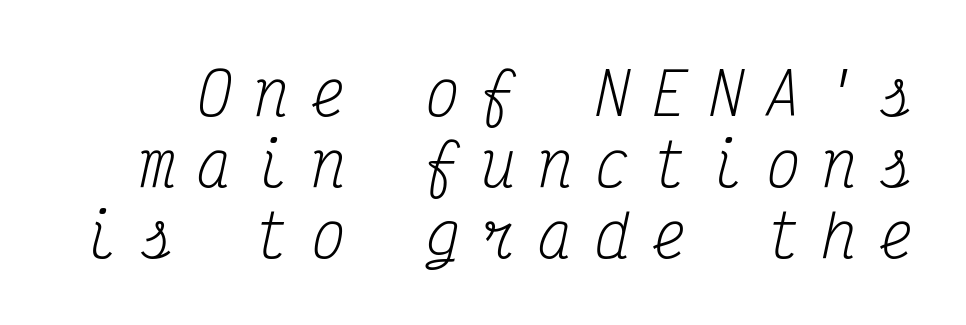
{"serif": "yes", "italic": "yes", "lean": "right", "slant_degrees": 12, "bold": "no", "weight": "regular", "width": "condensed", "stroke_contrast": "medium", "x_height": "medium", "monospaced": "yes", "underline": "no", "line_spacing_ratio": 1.22, "letter_spacing": "wide", "letter_spacing_em": 0.38, "glyph_px": 58}
